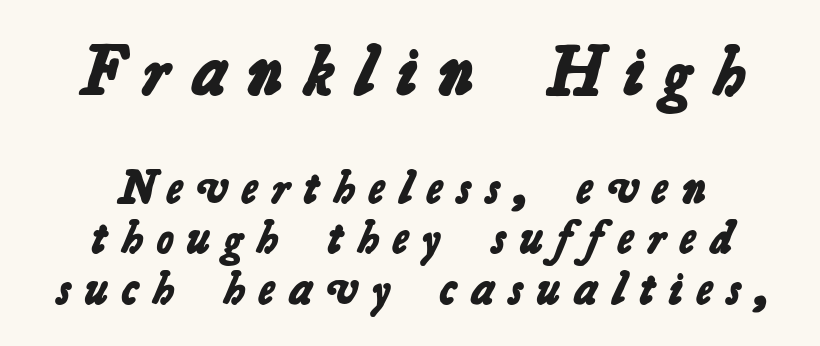
Rule under the text: the space is simply empty. This block would grow much taller if given ordinary leading; it's compressed now. The passage shown begins with its larger block and ends with its smaller one. Note the varied advance widths — an 'i' is clearly narrower than an 'm'. The characters display no serif detailing; their extremities are plain. Caption: multi-line text, centered on the measure.
